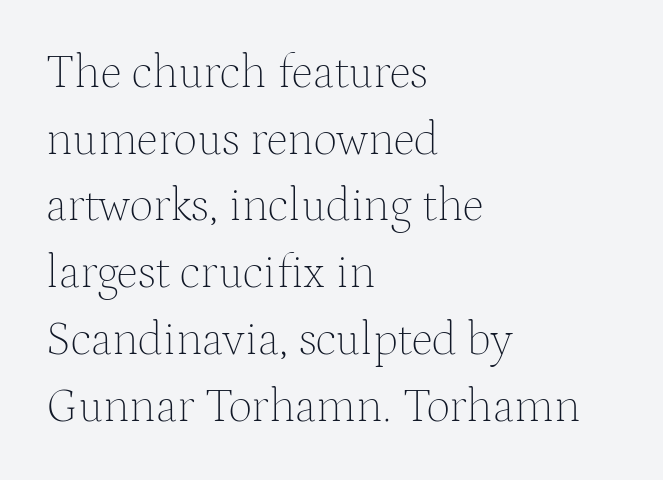
The image shows 47 px thin serif type, upright; set left-aligned, normal line spacing (1.42x), normal letter spacing, not underlined; medium stroke contrast and a medium x-height.
